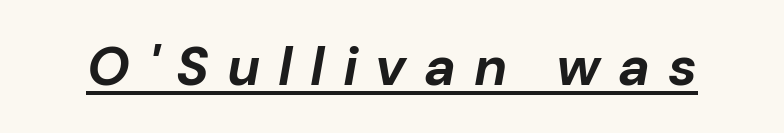
{"italic": "yes", "lean": "right", "slant_degrees": 10, "bold": "yes", "weight": "bold", "width": "normal", "stroke_contrast": "low", "x_height": "medium", "monospaced": "no", "underline": "yes", "letter_spacing": "wide", "letter_spacing_em": 0.33, "glyph_px": 54}
